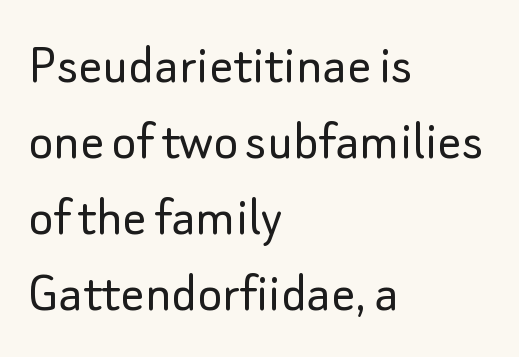
The rag falls on the right side of this text block. Do the characters align in a grid? No, the font is proportional. This is roman type, the default non-slanted kind. No feet cap the strokes, marking this as sans-serif type.
